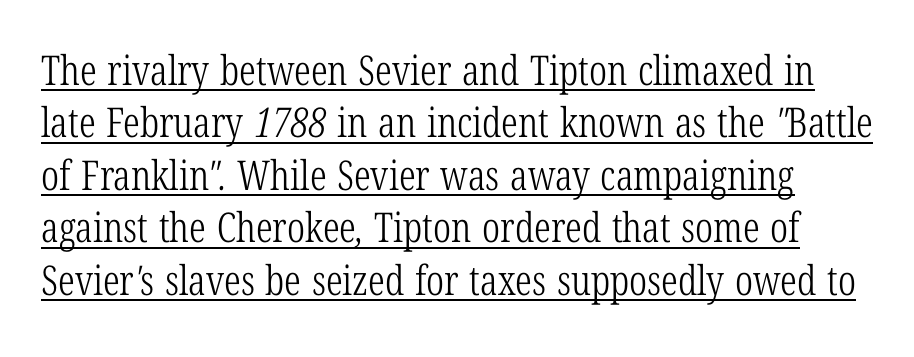
The image shows 41 px light, condensed serif type; set normal line spacing (1.28x), normal letter spacing, underlined; low stroke contrast and a medium x-height.
